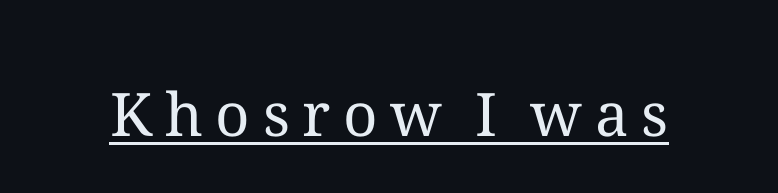
{"italic": "no", "bold": "no", "weight": "regular", "width": "normal", "stroke_contrast": "medium", "x_height": "medium", "monospaced": "no", "underline": "yes", "letter_spacing": "wide", "letter_spacing_em": 0.21, "glyph_px": 60}
